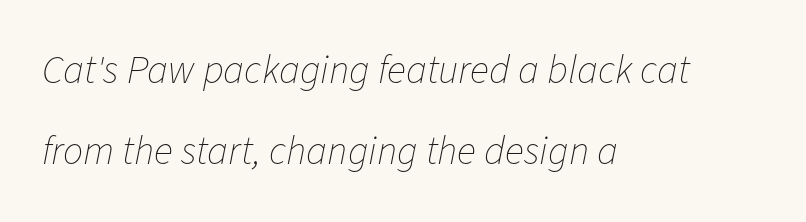
Q: Is the text bold? A: No.
Q: Is the text italic (slanted)? A: Yes, it leans right by about 11 degrees.
Q: Is the text underlined? A: No.
Q: How is the paragraph aligned? A: Left-aligned.
Q: Is the spacing between letters normal or unusually wide? A: Normal.
Q: Is the spacing between lines tight, normal or loose? A: Loose.
Q: Width (condensed, normal, or wide)? A: Normal.
Q: Stroke contrast? A: Low.
Q: x-height? A: Medium.
Q: Monospaced? A: No.
